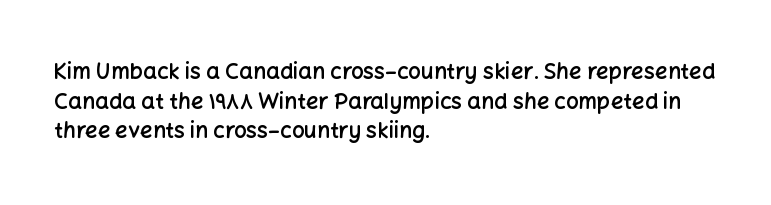
{"italic": "no", "bold": "semi", "underline": "no", "align": "left", "line_spacing": "normal", "line_spacing_ratio": 1.35, "letter_spacing": "normal", "letter_spacing_em": 0.0, "glyph_px": 22}
